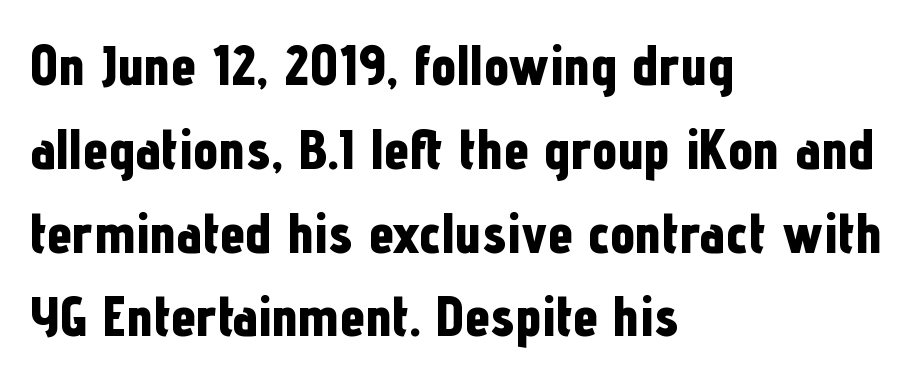
The image shows 57 px bold, condensed sans-serif type, upright; set left-aligned, normal line spacing (1.47x), normal letter spacing, not underlined; low stroke contrast and a medium x-height.
